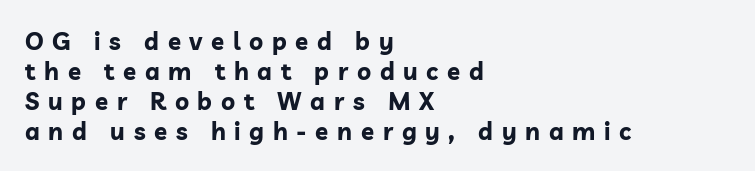
Q: Is the text bold? A: Yes.
Q: Is the text italic (slanted)? A: No, it is upright.
Q: Is the text underlined? A: No.
Q: How is the paragraph aligned? A: Left-aligned.
Q: Is the spacing between letters normal or unusually wide? A: Unusually wide.
Q: Is the spacing between lines tight, normal or loose? A: Normal.
